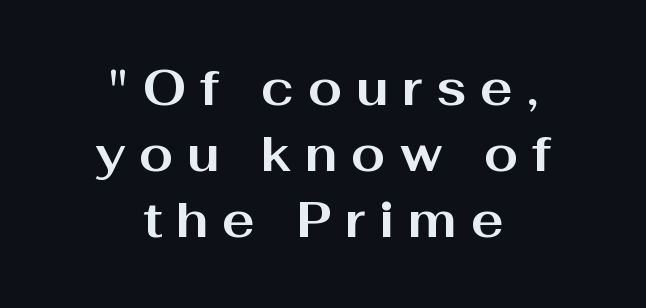
{"serif": "no", "italic": "no", "bold": "yes", "weight": "bold", "width": "wide", "stroke_contrast": "medium", "x_height": "medium", "monospaced": "no", "underline": "no", "align": "center", "line_spacing": "normal", "line_spacing_ratio": 1.35, "letter_spacing": "wide", "letter_spacing_em": 0.28, "glyph_px": 49}
